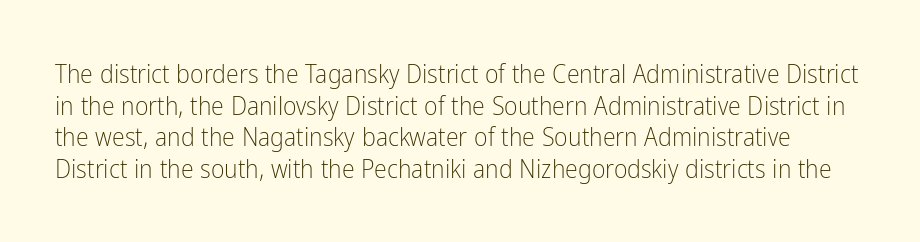
Designer's note — italics off, roman on. The baseline area is clear. Inter-character spacing is left at the font's built-in metrics. These glyphs show unthickened strokes, regular width or finer.
